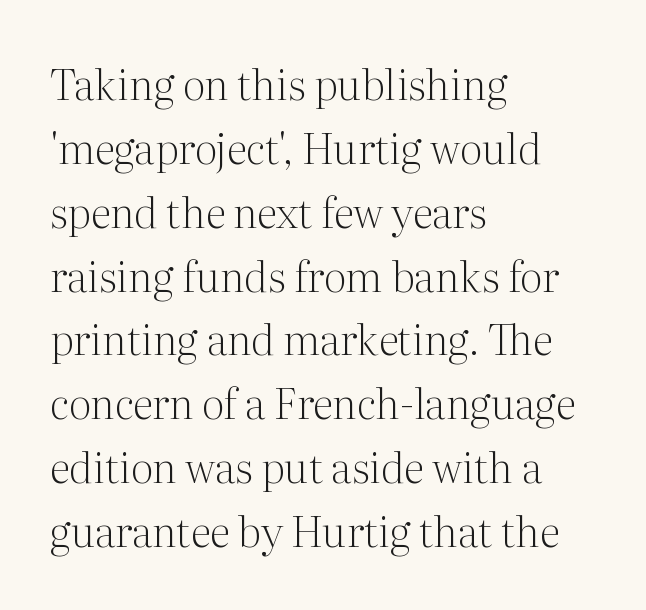
Q: Is the text bold? A: No.
Q: Is the text italic (slanted)? A: No, it is upright.
Q: Is the typeface a serif or a sans-serif typeface? A: Serif.
Q: Is the text underlined? A: No.
Q: How is the paragraph aligned? A: Left-aligned.
Q: Is the spacing between letters normal or unusually wide? A: Normal.
Q: Is the spacing between lines tight, normal or loose? A: Normal.
Q: Width (condensed, normal, or wide)? A: Normal.
Q: Stroke contrast? A: Medium.
Q: x-height? A: Medium.
Q: Monospaced? A: No.
